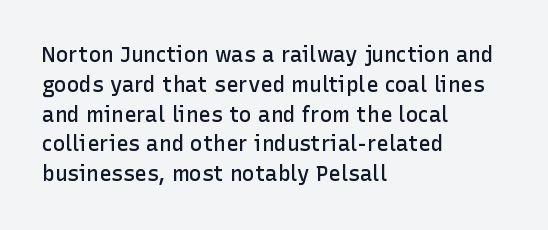
The image shows 21 px text type, upright; set left-aligned, normal line spacing (1.42x), normal letter spacing, not underlined.
